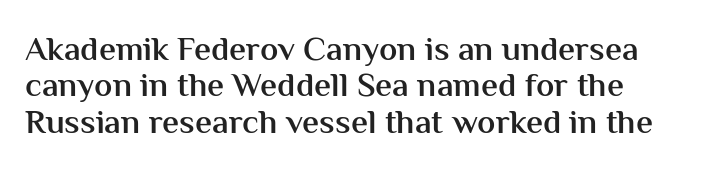
Default kerning and tracking; the words read as compact shapes. Here the designer chose a conventional face with non-uniform glyph widths. The line-height multiplier appears low, near solid setting. A bare baseline throughout the passage. You can tell it's not italic because the verticals are truly vertical. The type family on display is of the sans-serif kind.
